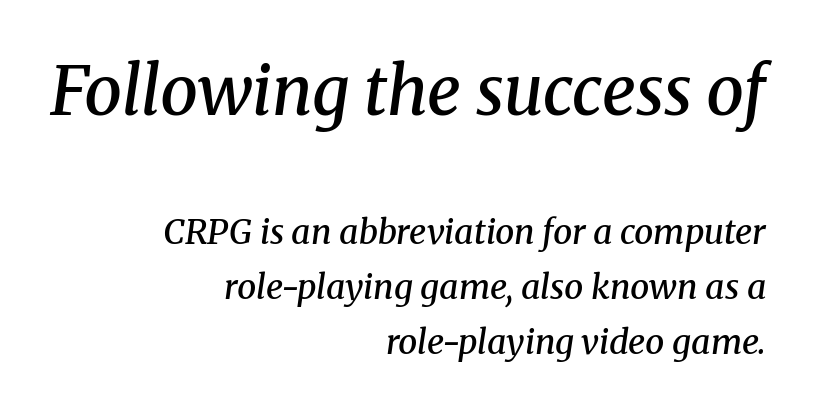
The image shows 67 px semibold serif type, italic (leaning right); set right-aligned, normal line spacing (1.61x), normal letter spacing, not underlined; the first (top) block is 1.97x larger; medium stroke contrast and a medium x-height.
